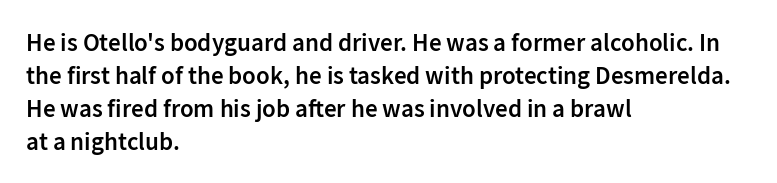
{"italic": "no", "bold": "semi", "underline": "no", "align": "left", "line_spacing": "normal", "line_spacing_ratio": 1.32, "letter_spacing": "normal", "letter_spacing_em": 0.0, "glyph_px": 25}
